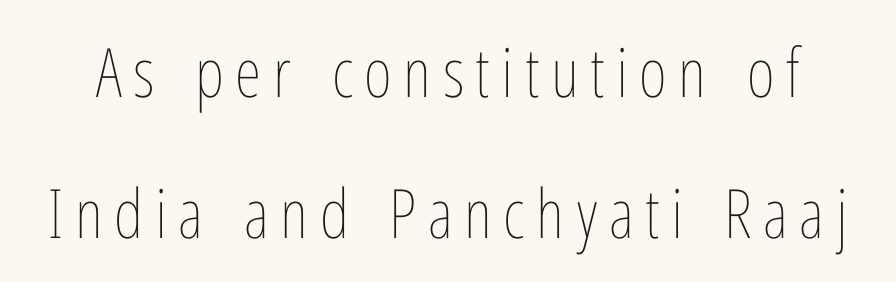
The image shows 68 px thin, condensed type, upright; set loose line spacing (2.07x), not underlined; low stroke contrast and a medium x-height.
